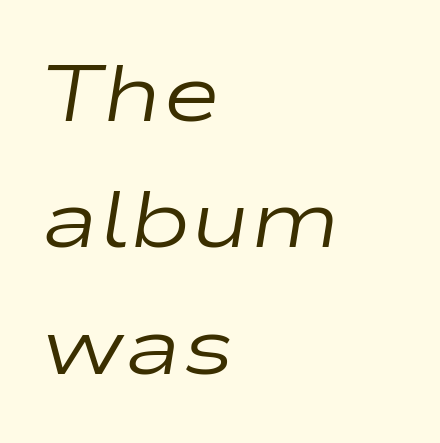
Looks like regular typesetting: each glyph gets only the width it needs. Caption: multi-line text, flush left, ragged right. Is this a heavy cut? Hardly; it is regular or lighter. Whoever set this chose a conventional vertical rhythm. Compared with ordinary roman type, these characters are visibly tilted.
